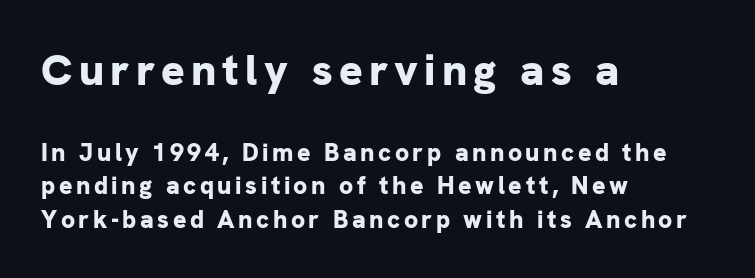
The image shows 44 px bold sans-serif type, upright; set left-aligned, normal line spacing (1.35x), not underlined; the first (top) block is 1.76x larger; low stroke contrast and a medium x-height.
